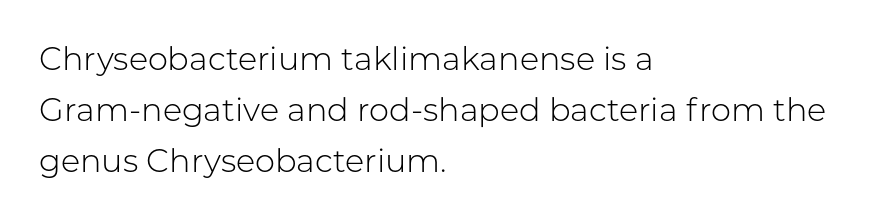
{"serif": "no", "italic": "no", "bold": "no", "weight": "light", "width": "normal", "stroke_contrast": "low", "x_height": "medium", "monospaced": "no", "underline": "no", "align": "left", "line_spacing": "normal", "line_spacing_ratio": 1.59, "letter_spacing": "normal", "letter_spacing_em": 0.0, "glyph_px": 32}
